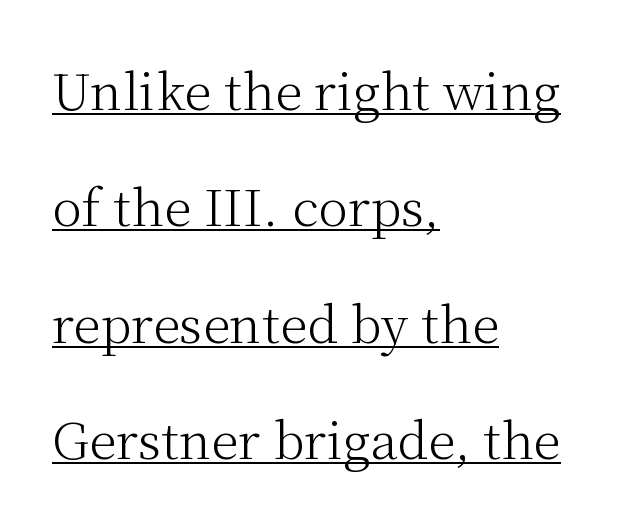
The image shows 50 px light serif type, upright; set left-aligned, loose line spacing (2.33x), normal letter spacing, underlined; medium stroke contrast and a medium x-height.
